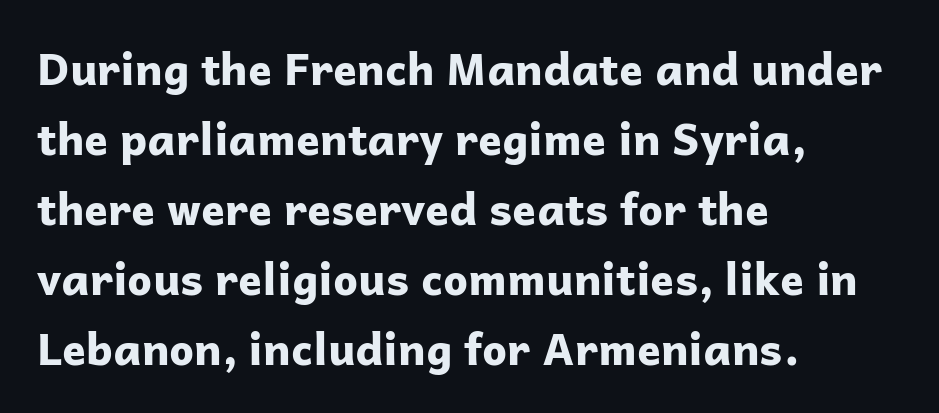
The image shows 44 px bold sans-serif type, upright; set left-aligned, normal line spacing (1.59x), normal letter spacing, not underlined; low stroke contrast and a medium x-height.
